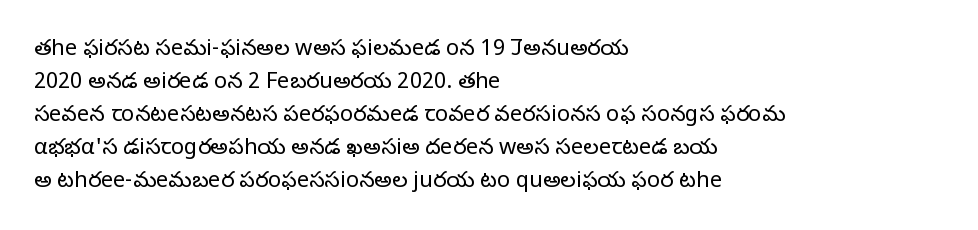
Q: Is the text bold? A: No.
Q: Is the text italic (slanted)? A: No, it is upright.
Q: Is the text underlined? A: No.
Q: How is the paragraph aligned? A: Left-aligned.
Q: Is the spacing between letters normal or unusually wide? A: Normal.
Q: Is the spacing between lines tight, normal or loose? A: Normal.
